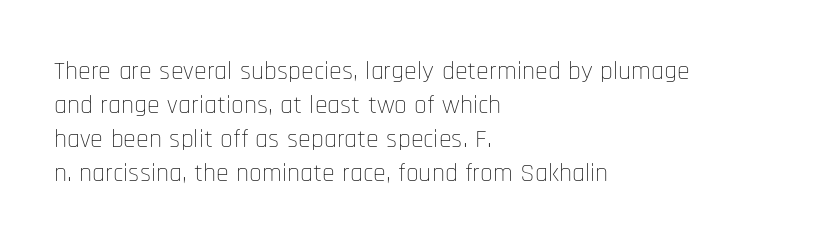
Q: Is the text bold? A: No.
Q: Is the text italic (slanted)? A: No, it is upright.
Q: Is the text underlined? A: No.
Q: How is the paragraph aligned? A: Left-aligned.
Q: Is the spacing between letters normal or unusually wide? A: Normal.
Q: Is the spacing between lines tight, normal or loose? A: Normal.
